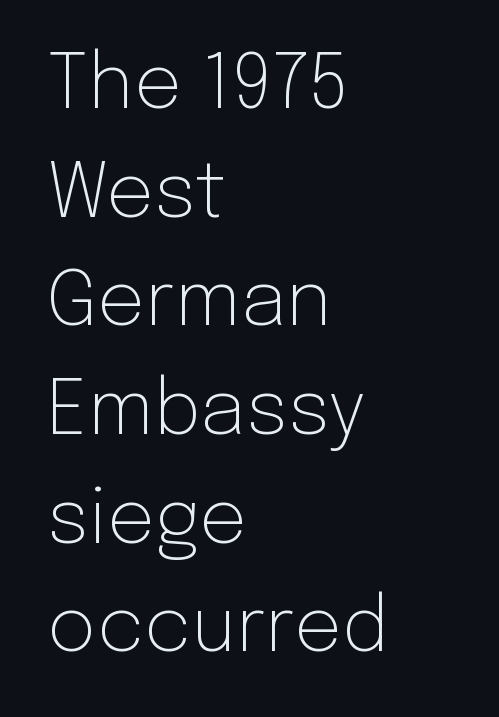
The image shows 76 px light sans-serif type, upright; set left-aligned, normal line spacing (1.43x), normal letter spacing, not underlined; low stroke contrast and a medium x-height.
